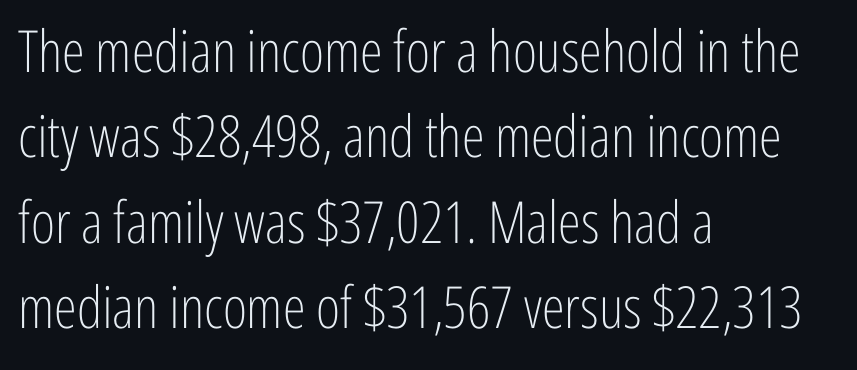
{"serif": "no", "italic": "no", "bold": "no", "weight": "light", "width": "condensed", "stroke_contrast": "low", "x_height": "medium", "monospaced": "no", "underline": "no", "align": "left", "line_spacing": "normal", "line_spacing_ratio": 1.47, "letter_spacing": "normal", "letter_spacing_em": 0.0, "glyph_px": 58}
